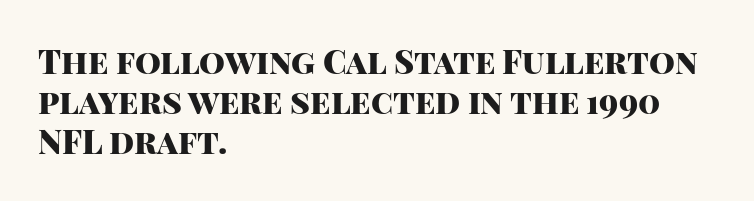
Q: Is the text bold? A: Yes.
Q: Is the text italic (slanted)? A: No, it is upright.
Q: Is the typeface a serif or a sans-serif typeface? A: Sans-serif.
Q: Is the text underlined? A: No.
Q: How is the paragraph aligned? A: Left-aligned.
Q: Is the spacing between letters normal or unusually wide? A: Normal.
Q: Width (condensed, normal, or wide)? A: Normal.
Q: Stroke contrast? A: High.
Q: x-height? A: Large.
Q: Monospaced? A: No.
